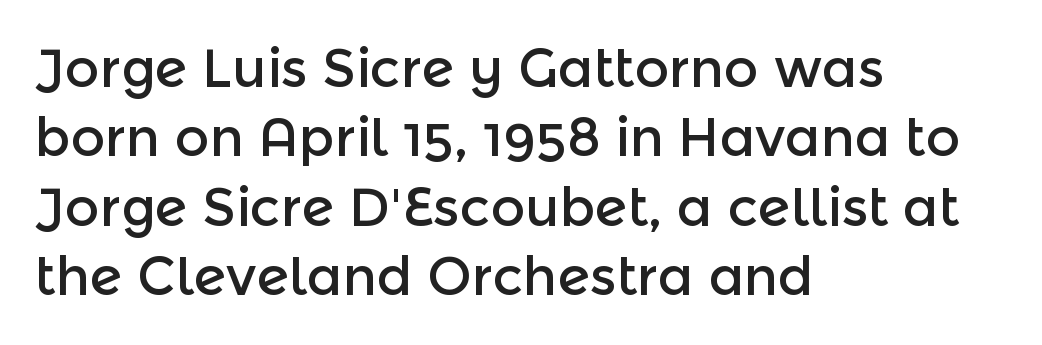
The image shows 53 px sans-serif type, upright; set left-aligned, normal line spacing (1.31x), normal letter spacing, not underlined; a medium x-height.
